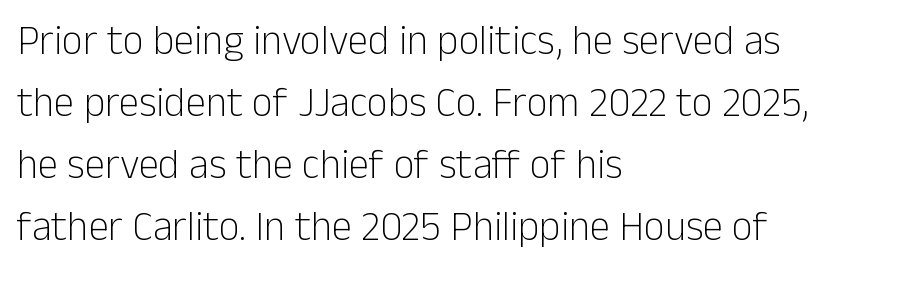
Q: Is the text bold? A: No.
Q: Is the text italic (slanted)? A: No, it is upright.
Q: Is the typeface a serif or a sans-serif typeface? A: Sans-serif.
Q: Is the text underlined? A: No.
Q: How is the paragraph aligned? A: Left-aligned.
Q: Is the spacing between letters normal or unusually wide? A: Normal.
Q: Is the spacing between lines tight, normal or loose? A: Normal.
Q: Width (condensed, normal, or wide)? A: Normal.
Q: Stroke contrast? A: Low.
Q: x-height? A: Medium.
Q: Monospaced? A: No.
